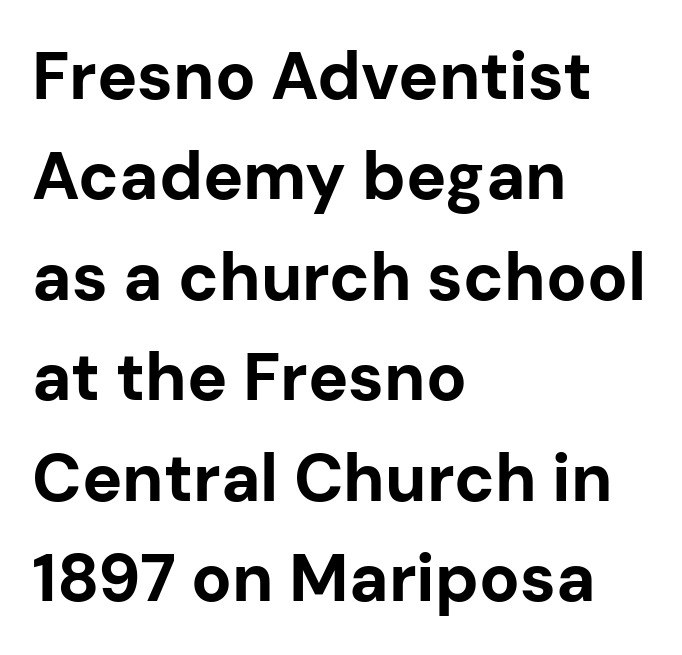
Q: Is the text bold? A: Yes.
Q: Is the text italic (slanted)? A: No, it is upright.
Q: Is the typeface a serif or a sans-serif typeface? A: Sans-serif.
Q: Is the text underlined? A: No.
Q: How is the paragraph aligned? A: Left-aligned.
Q: Is the spacing between letters normal or unusually wide? A: Normal.
Q: Is the spacing between lines tight, normal or loose? A: Normal.
Q: Width (condensed, normal, or wide)? A: Normal.
Q: Stroke contrast? A: Low.
Q: x-height? A: Medium.
Q: Monospaced? A: No.
